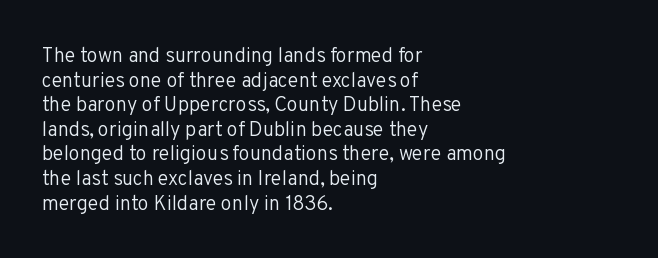
Casual observation: everything's shoved over to the left. This is not heavy type; no bold has been used. Italic? Not at all — the glyphs are vertical. The space beneath each line is pristine and unruled. No extra tracking has been applied to these lines.
